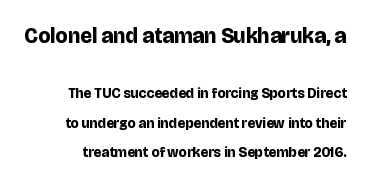
The image shows 21 px bold type, upright; set loose line spacing (2.11x), normal letter spacing, not underlined; the first (top) block is 1.5x larger.
